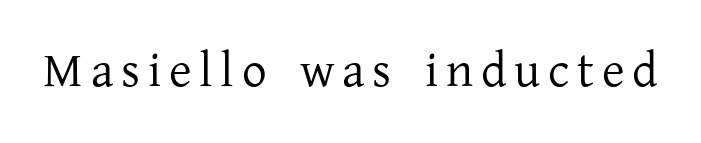
Q: Is the text bold? A: No.
Q: Is the text italic (slanted)? A: No, it is upright.
Q: Is the typeface a serif or a sans-serif typeface? A: Serif.
Q: Is the text underlined? A: No.
Q: Width (condensed, normal, or wide)? A: Normal.
Q: Stroke contrast? A: Low.
Q: x-height? A: Medium.
Q: Monospaced? A: No.
